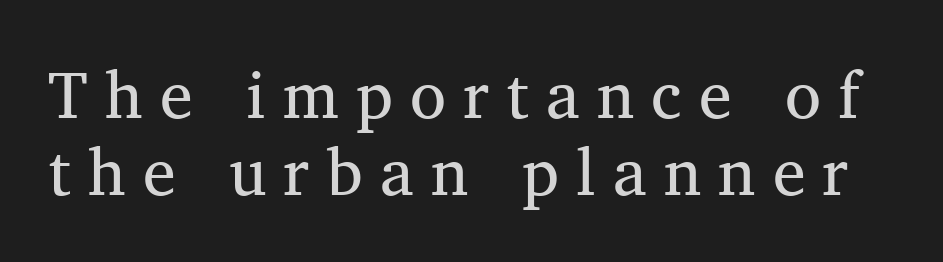
The image shows 66 px regular-weight serif type, upright; set line spacing 1.17x, unusually wide letter spacing (+0.26 em), not underlined; medium stroke contrast and a medium x-height.
